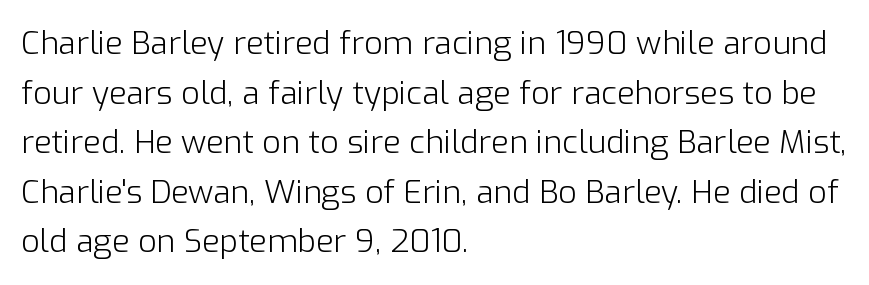
Q: Is the text bold? A: No.
Q: Is the text italic (slanted)? A: No, it is upright.
Q: Is the typeface a serif or a sans-serif typeface? A: Sans-serif.
Q: Is the text underlined? A: No.
Q: How is the paragraph aligned? A: Left-aligned.
Q: Is the spacing between letters normal or unusually wide? A: Normal.
Q: Is the spacing between lines tight, normal or loose? A: Normal.
Q: Width (condensed, normal, or wide)? A: Normal.
Q: Stroke contrast? A: Low.
Q: x-height? A: Medium.
Q: Monospaced? A: No.
